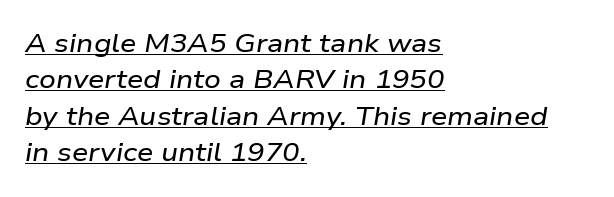
The image shows 26 px text type, italic (leaning right); set left-aligned, normal line spacing (1.4x), normal letter spacing, underlined.
